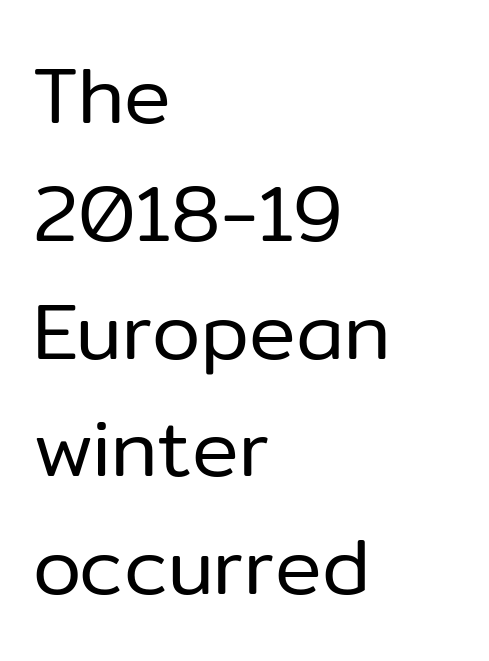
Each letter's strokes conclude bluntly, with no projecting serifs. Think of a printed novel: that variable character pitch is what you see here. Check the space under the baseline: it is left empty. If you drew a line through each stem, it would be perfectly vertical. These lines sit exactly where default settings would place them.
